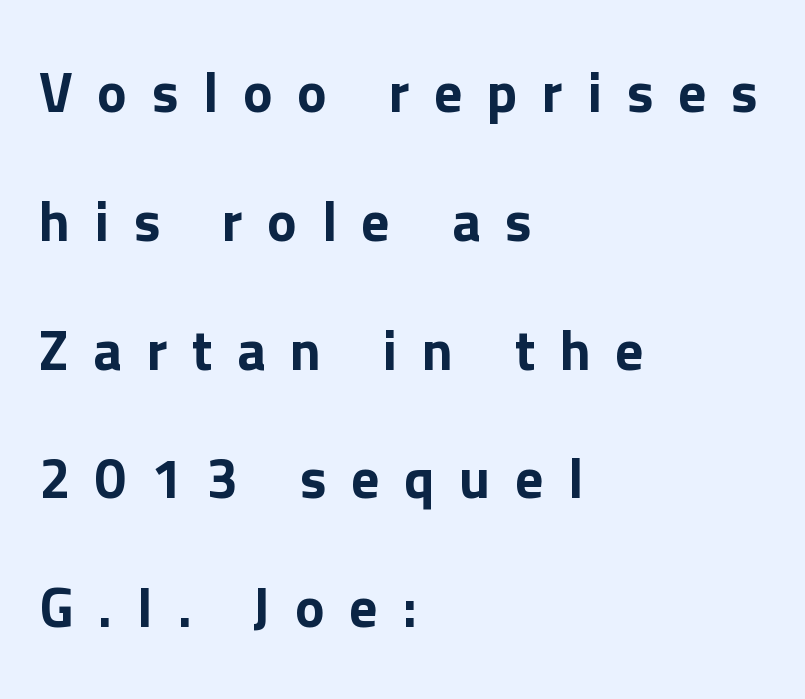
{"serif": "no", "italic": "no", "width": "normal", "stroke_contrast": "low", "x_height": "medium", "monospaced": "no", "underline": "no", "align": "left", "line_spacing": "loose", "line_spacing_ratio": 2.3, "letter_spacing": "wide", "letter_spacing_em": 0.44, "glyph_px": 56}
